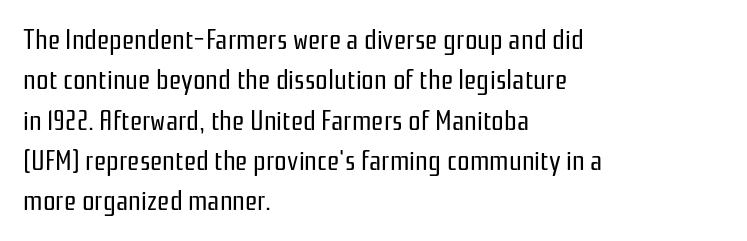
The image shows 28 px regular-weight, condensed sans-serif type, upright; set left-aligned, normal line spacing (1.44x), normal letter spacing, not underlined; low stroke contrast and a medium x-height.
